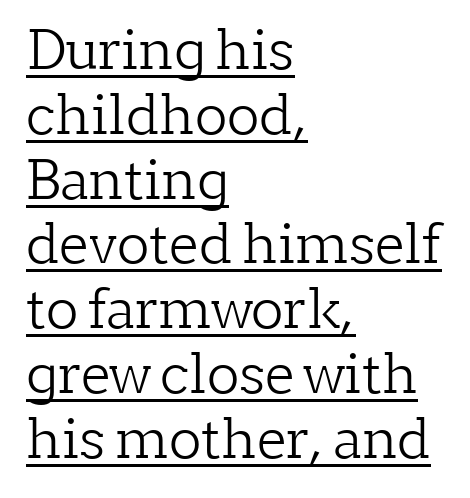
The string is rendered with underlining switched on. Think of a printed novel: that variable character pitch is what you see here. What stands out about the letter spacing? Nothing — it is the standard amount. A serif font was chosen for this passage. The compositor pushed each line to the left boundary.
